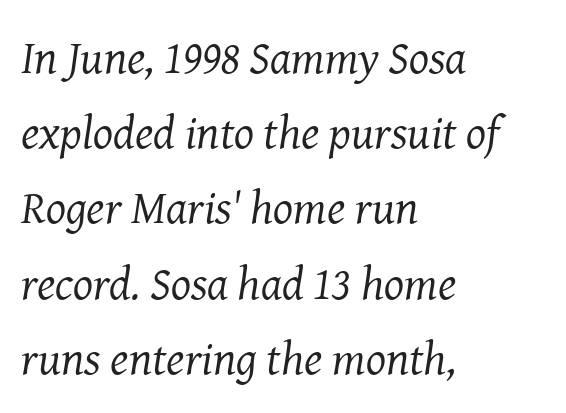
The passage shown is not bold in any degree. The letters advance in unequal steps, a hallmark of proportional type. The text carries the slant typical of an italic or oblique font. Has an underline been added? It has not. Baseline-to-baseline distance is the conventional proportion of letter height. The gaps between neighbouring characters are ordinary and unremarkable.
